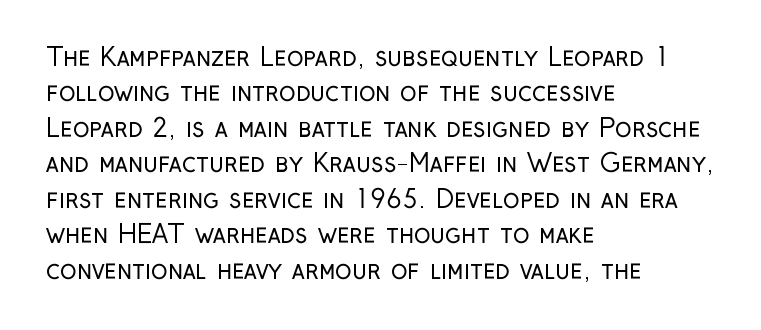
Q: Is the text bold? A: No.
Q: Is the text italic (slanted)? A: No, it is upright.
Q: Is the text underlined? A: No.
Q: How is the paragraph aligned? A: Left-aligned.
Q: Is the spacing between letters normal or unusually wide? A: Normal.
Q: Is the spacing between lines tight, normal or loose? A: Normal.
